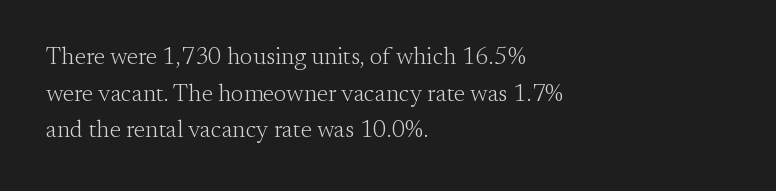
The image shows 24 px text type, upright; set left-aligned, normal line spacing (1.53x), normal letter spacing, not underlined.
